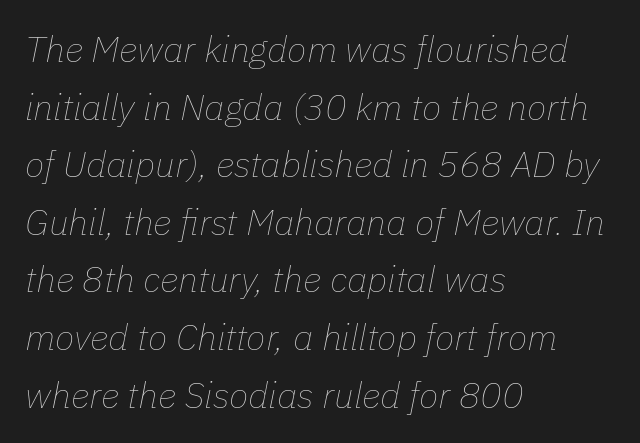
The image shows 36 px thin type, italic (leaning right); set left-aligned, normal line spacing (1.6x), normal letter spacing, not underlined; low stroke contrast and a medium x-height.
